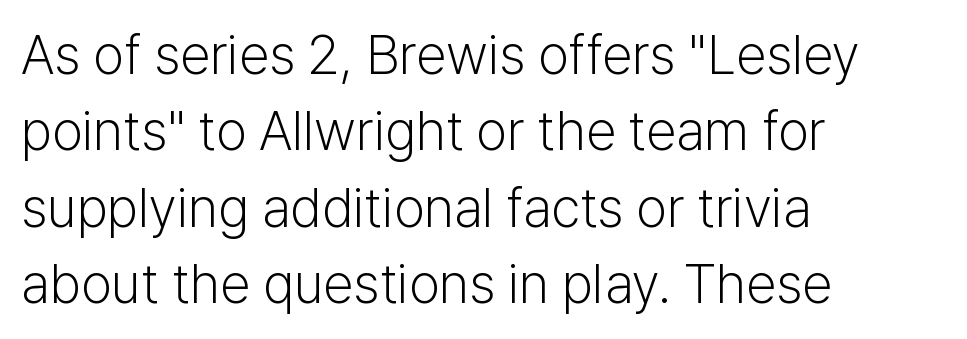
Each word holds together tightly as a unit, with standard inter-letter gaps. The specimen omits any rule beneath the text block's lines. Observe the absence of serifs on each vertical stroke in this sample. Vertical strokes here are truly vertical. The text block is weighted toward the left margin, trailing off unevenly rightward. If you measured baseline to baseline, you'd find a middling distance.
